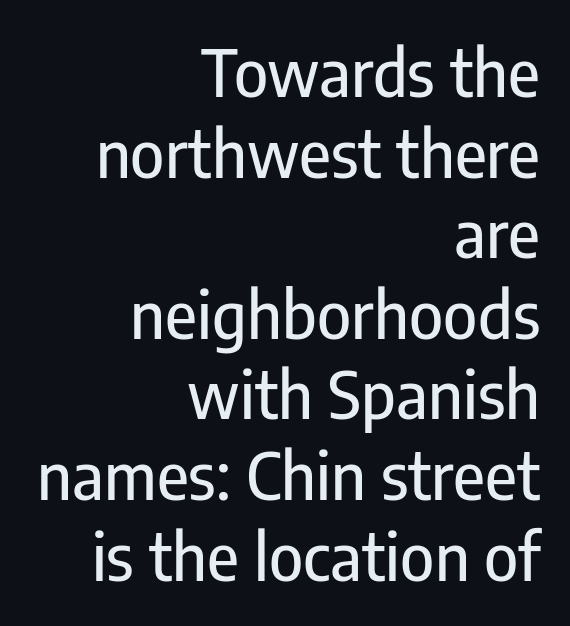
{"serif": "no", "italic": "no", "width": "condensed", "stroke_contrast": "low", "x_height": "medium", "monospaced": "no", "underline": "no", "align": "right", "line_spacing_ratio": 1.24, "letter_spacing": "normal", "letter_spacing_em": 0.0, "glyph_px": 65}
